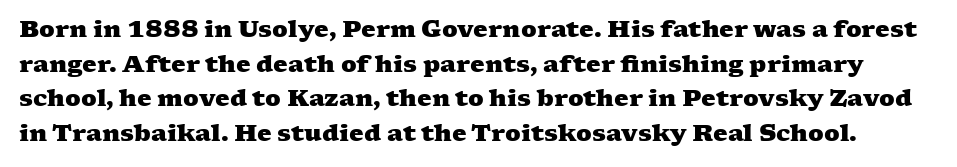
Heft: maximum for text — a bold. Reading down the column, the eye jumps a familiar distance to each next line. Nobody touched the tracking dial on this one. Has an underline been added? It has not.
